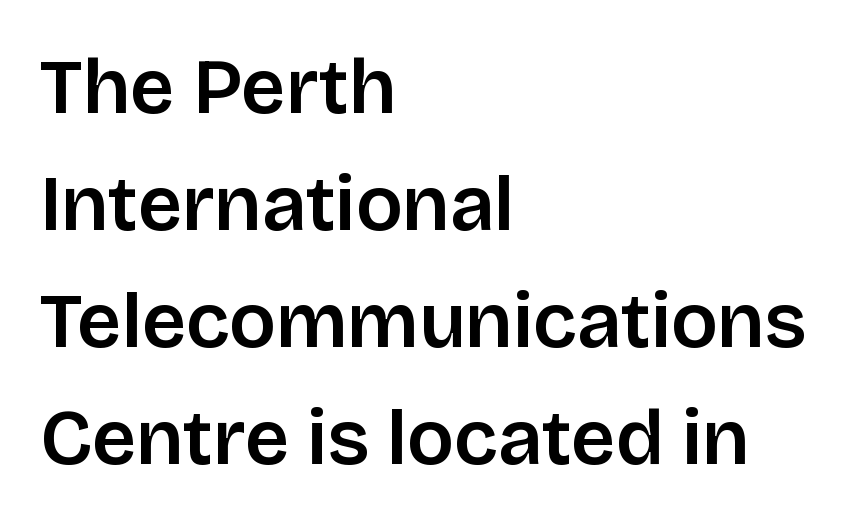
{"serif": "no", "italic": "no", "bold": "semi", "weight": "semibold", "width": "normal", "stroke_contrast": "low", "x_height": "large", "monospaced": "no", "underline": "no", "align": "left", "line_spacing": "normal", "line_spacing_ratio": 1.5, "letter_spacing": "normal", "letter_spacing_em": 0.0, "glyph_px": 78}
